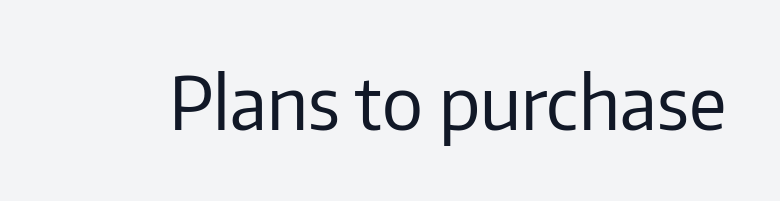
Notice how the stems are strictly vertical — no italics here. There is no visible air inserted between adjacent glyphs. Look at the bottom of the vertical strokes: they stop flat, with no serifs. The font is comparable to plain body text, perhaps lighter. Anything drawn beneath the words? Only blank space.
